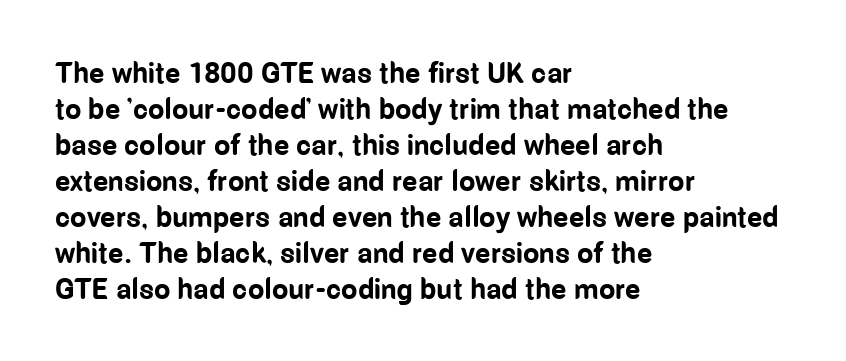
{"serif": "no", "italic": "no", "bold": "yes", "weight": "bold", "width": "condensed", "stroke_contrast": "low", "x_height": "medium", "monospaced": "no", "underline": "no", "align": "left", "line_spacing_ratio": 1.24, "letter_spacing": "normal", "letter_spacing_em": 0.0, "glyph_px": 29}
